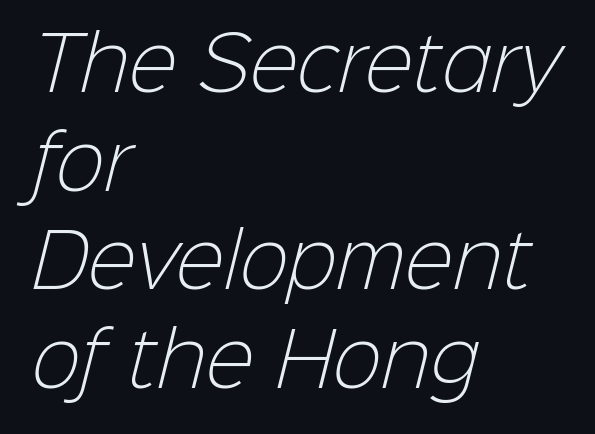
{"serif": "no", "bold": "no", "weight": "light", "width": "normal", "stroke_contrast": "low", "x_height": "medium", "monospaced": "no", "underline": "no", "align": "left", "line_spacing": "normal", "line_spacing_ratio": 1.35, "letter_spacing": "normal", "letter_spacing_em": 0.0, "glyph_px": 73}
